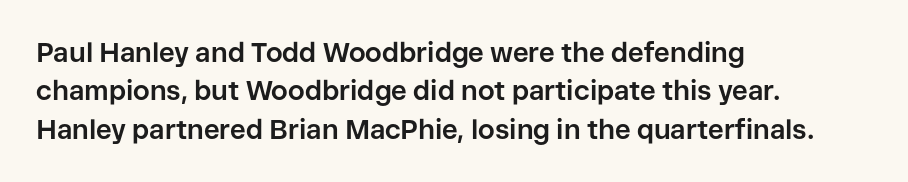
The image shows 27 px bold type, upright; set left-aligned, normal line spacing (1.42x), normal letter spacing, not underlined.
